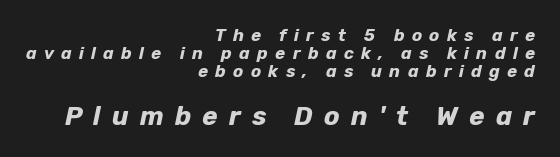
The image shows 26 px bold type, italic (leaning right); set right-aligned, tight line spacing (1.06x), unusually wide letter spacing (+0.43 em), not underlined; the second (bottom) block is 1.53x larger.
